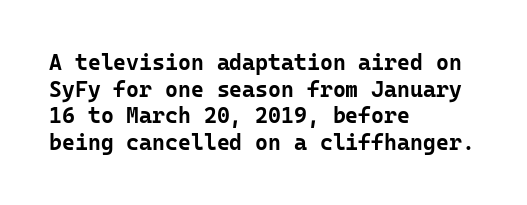
Which margin do the lines hug? The left one — the right edge is uneven. Weight check: bold — yes, fully. Tracking here is standard; glyphs follow each other at the usual distance. Unlike italic type, these characters show no tilt at all. Just letters on the line, the space beneath them empty.
